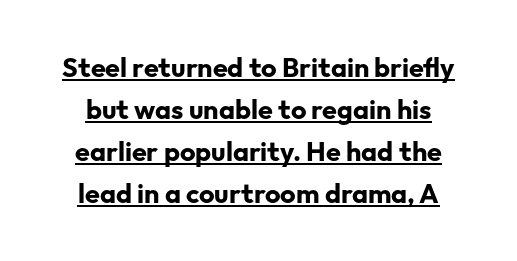
Ordinary non-slanted type is in use. The typesetter has applied underlining to the passage shown. Strokes here are thick enough to call this a true bold. The type is set solid horizontally, with unmodified tracking. This block has exactly the height ordinary leading produces.
